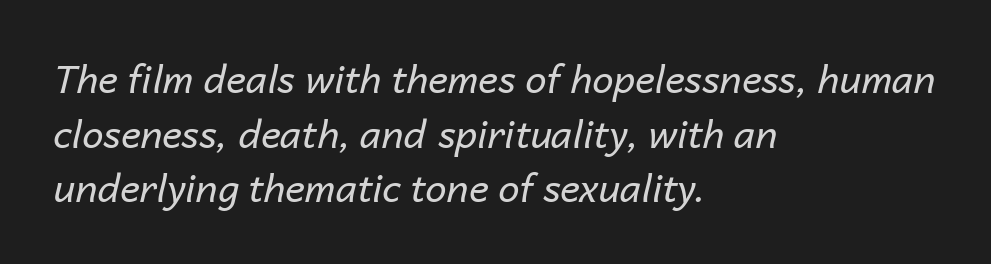
The image shows 38 px regular-weight type, italic (leaning right); set left-aligned, normal line spacing (1.44x), normal letter spacing, not underlined; low stroke contrast and a medium x-height.
